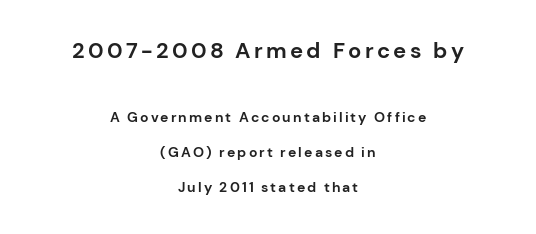
The image shows 22 px bold type, upright; set centered, loose line spacing (2.49x), not underlined; the first (top) block is 1.57x larger.
